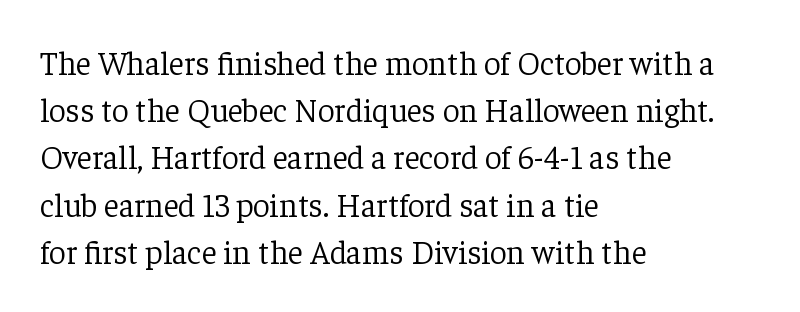
{"serif": "yes", "italic": "no", "bold": "no", "weight": "light", "width": "normal", "stroke_contrast": "low", "x_height": "medium", "monospaced": "no", "underline": "no", "align": "left", "line_spacing": "normal", "line_spacing_ratio": 1.43, "letter_spacing": "normal", "letter_spacing_em": 0.0, "glyph_px": 33}
